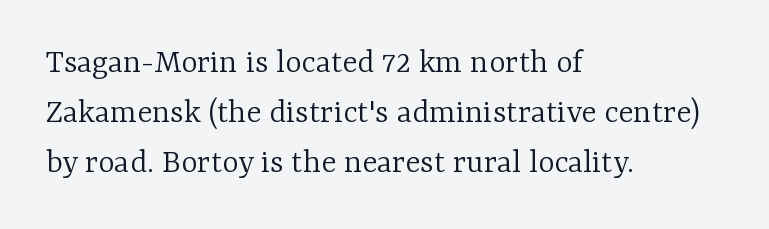
Ascenders rise straight up at ninety degrees. Compared with typical body copy, the letter spacing here is the same. The rendering uses a moderate line-height, typical for paragraphs. You can tell from the footed stems that serif type was used. Leftover space on each line is placed entirely after the last word. Proportional: the letters do not fall into vertical columns.
